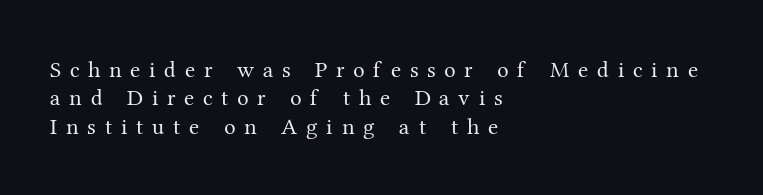
Q: Is the text bold? A: No.
Q: Is the text italic (slanted)? A: No, it is upright.
Q: Is the text underlined? A: No.
Q: How is the paragraph aligned? A: Left-aligned.
Q: Is the spacing between letters normal or unusually wide? A: Unusually wide.
